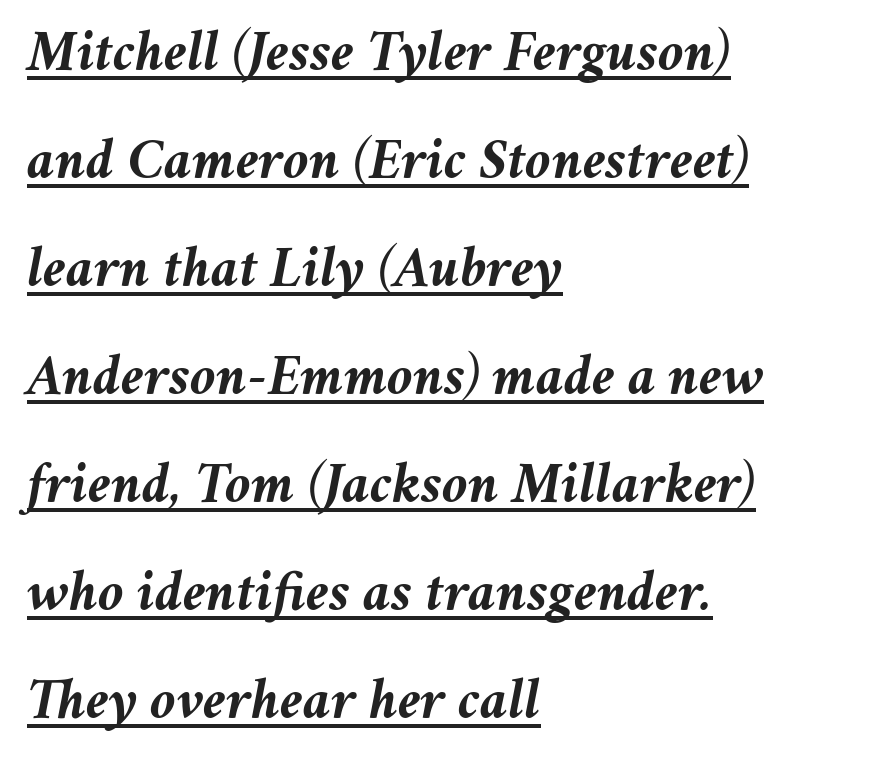
The letters are bold, with thick, heavy strokes. Decoration check: the copy is underlined. The rendering uses natural spacing where letterforms have individual widths. If you drew a line through each stem, it would be angled. Each line starts at the same left margin while the right side varies. No extra tracking has been applied to these lines.
